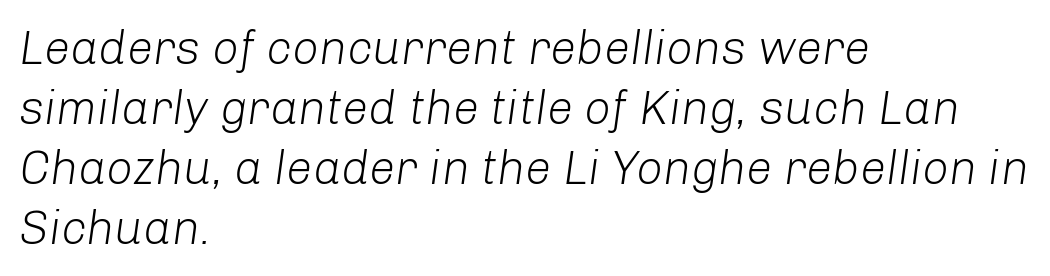
{"italic": "yes", "lean": "right", "slant_degrees": 8, "bold": "no", "weight": "light", "width": "normal", "stroke_contrast": "low", "x_height": "medium", "monospaced": "no", "underline": "no", "align": "left", "line_spacing": "normal", "line_spacing_ratio": 1.28, "letter_spacing": "normal", "letter_spacing_em": 0.0, "glyph_px": 47}
